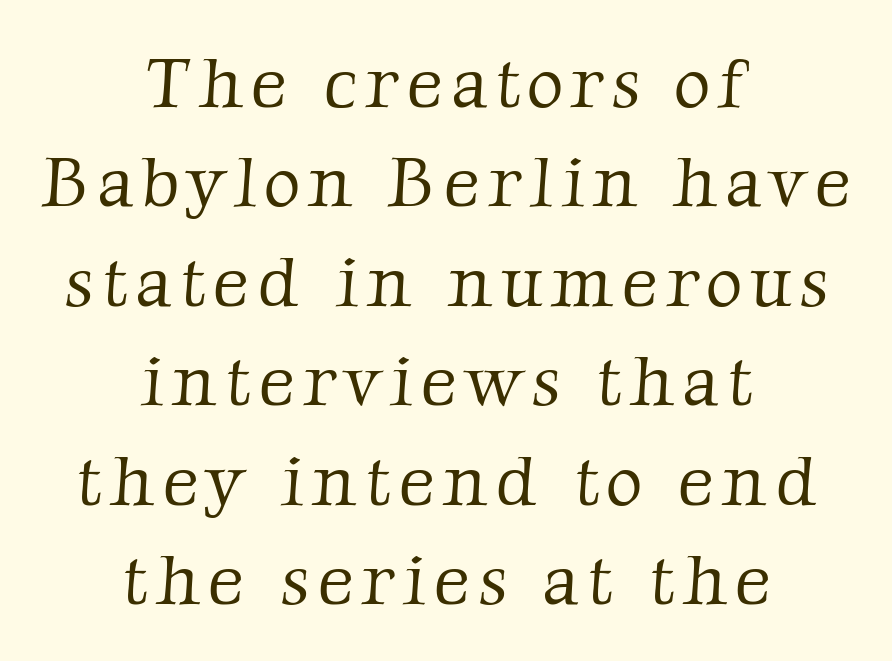
To sum up the face: it has serifs. This block has exactly the height ordinary leading produces. Think standard paragraph weight, or any step lighter than that. A centered setting, common on invitations and titles, is used for this passage.
